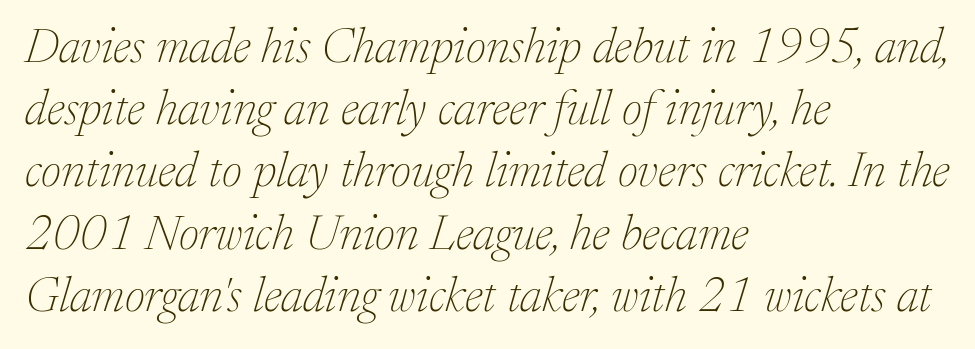
The image shows 49 px thin serif type, italic (leaning right); set left-aligned, normal line spacing (1.27x), normal letter spacing, not underlined; low stroke contrast and a medium x-height.
